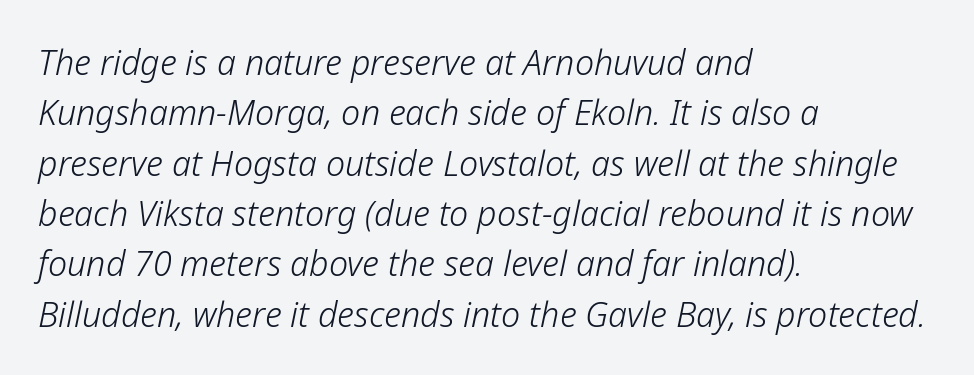
Q: Is the text bold? A: No.
Q: Is the text italic (slanted)? A: Yes, it leans right by about 12 degrees.
Q: Is the text underlined? A: No.
Q: How is the paragraph aligned? A: Left-aligned.
Q: Is the spacing between letters normal or unusually wide? A: Normal.
Q: Is the spacing between lines tight, normal or loose? A: Normal.
Q: Width (condensed, normal, or wide)? A: Normal.
Q: Stroke contrast? A: Low.
Q: x-height? A: Medium.
Q: Monospaced? A: No.
